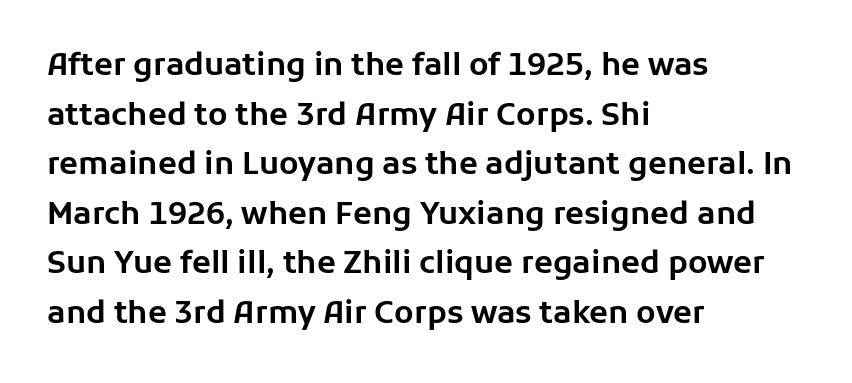
The image shows 31 px sans-serif type, upright; set left-aligned, normal line spacing (1.6x), normal letter spacing, not underlined; low stroke contrast and a medium x-height.
